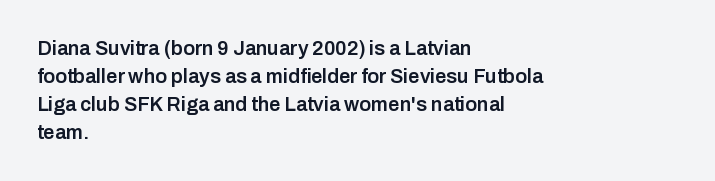
Q: Is the text bold? A: Semi-bold.
Q: Is the text italic (slanted)? A: No, it is upright.
Q: Is the text underlined? A: No.
Q: How is the paragraph aligned? A: Left-aligned.
Q: Is the spacing between letters normal or unusually wide? A: Normal.
Q: Is the spacing between lines tight, normal or loose? A: Normal.
